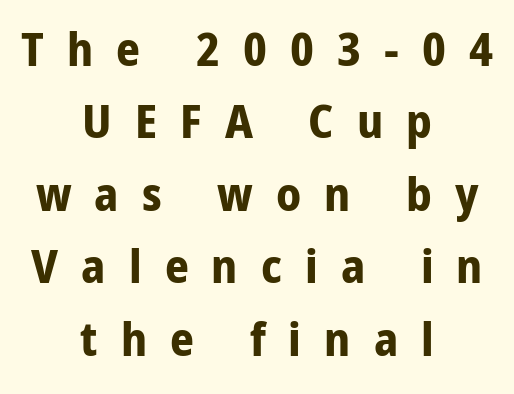
{"serif": "no", "italic": "no", "bold": "yes", "weight": "bold", "width": "condensed", "stroke_contrast": "low", "x_height": "medium", "monospaced": "no", "underline": "no", "align": "center", "line_spacing": "normal", "line_spacing_ratio": 1.54, "letter_spacing": "wide", "letter_spacing_em": 0.49, "glyph_px": 47}
